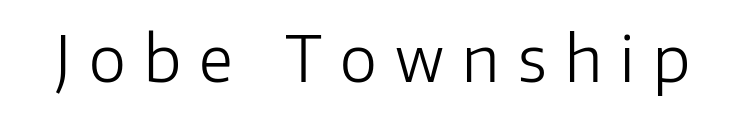
{"serif": "no", "italic": "no", "bold": "no", "weight": "light", "width": "normal", "stroke_contrast": "low", "x_height": "medium", "monospaced": "no", "underline": "no", "letter_spacing": "wide", "letter_spacing_em": 0.29, "glyph_px": 63}
